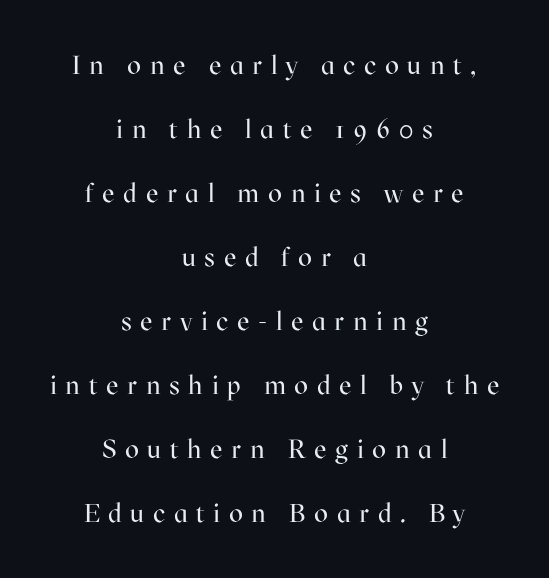
Q: Is the text bold? A: No.
Q: Is the text italic (slanted)? A: No, it is upright.
Q: Is the text underlined? A: No.
Q: How is the paragraph aligned? A: Centered.
Q: Is the spacing between letters normal or unusually wide? A: Unusually wide.
Q: Is the spacing between lines tight, normal or loose? A: Loose.
